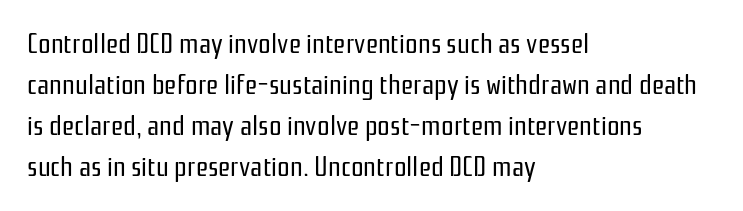
The image shows 28 px regular-weight, condensed sans-serif type, upright; set left-aligned, normal line spacing (1.47x), normal letter spacing, not underlined; low stroke contrast and a medium x-height.
